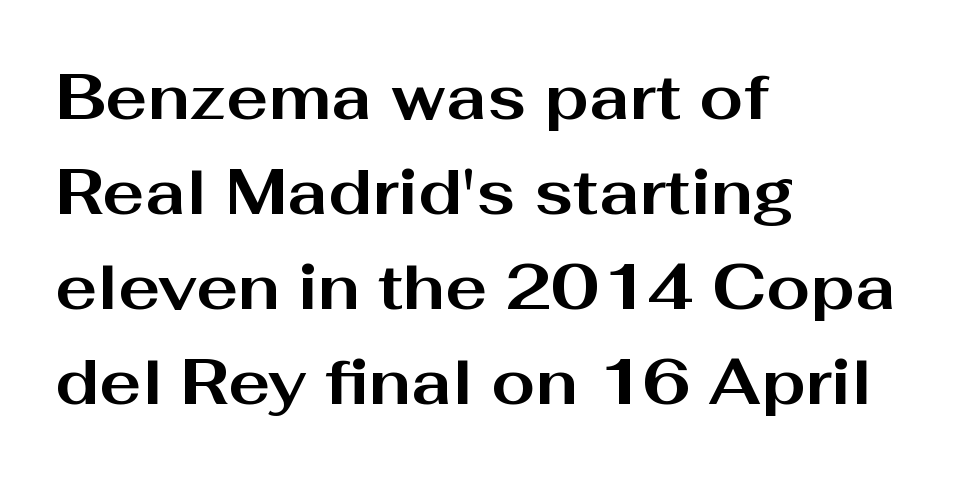
This is heavy type, rendered in bold. Each letter's strokes conclude bluntly, with no projecting serifs. Nobody touched the tracking dial on this one. If you drew a line through each stem, it would be perfectly vertical.
